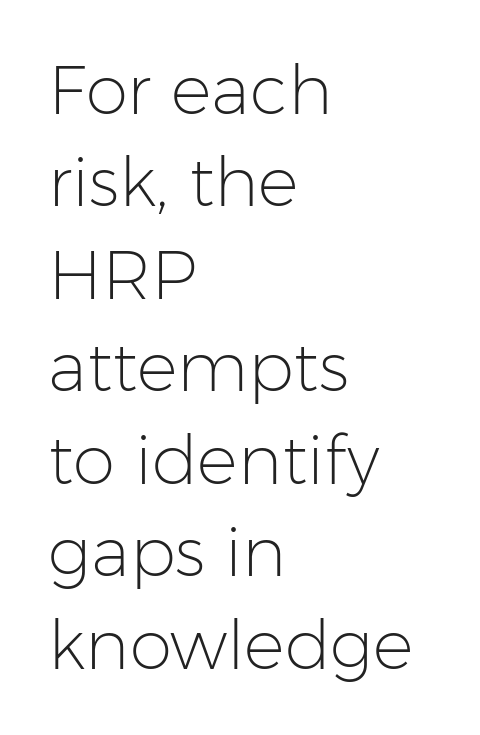
{"serif": "no", "italic": "no", "bold": "no", "weight": "light", "width": "normal", "stroke_contrast": "low", "x_height": "medium", "monospaced": "no", "underline": "no", "align": "left", "line_spacing": "normal", "line_spacing_ratio": 1.36, "letter_spacing": "normal", "letter_spacing_em": 0.0, "glyph_px": 68}
